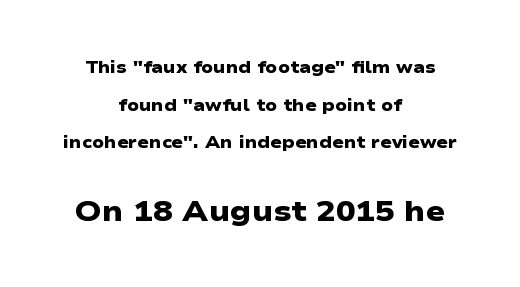
Q: Is the text bold? A: Yes.
Q: Is the typeface a serif or a sans-serif typeface? A: Sans-serif.
Q: Is the text underlined? A: No.
Q: How is the paragraph aligned? A: Centered.
Q: Is the spacing between letters normal or unusually wide? A: Normal.
Q: Is the spacing between lines tight, normal or loose? A: Loose.
Q: Which block of text is set in a larger size, the first (top) or the second (bottom)? A: The second (bottom) one.
Q: Width (condensed, normal, or wide)? A: Wide.
Q: Stroke contrast? A: Low.
Q: x-height? A: Medium.
Q: Monospaced? A: No.
